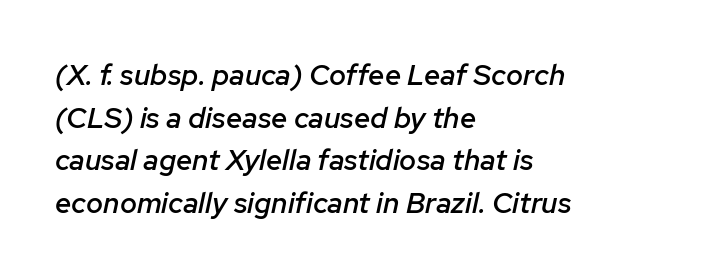
The image shows 29 px semibold type, italic (leaning right); set left-aligned, normal line spacing (1.47x), normal letter spacing, not underlined; low stroke contrast and a medium x-height.
